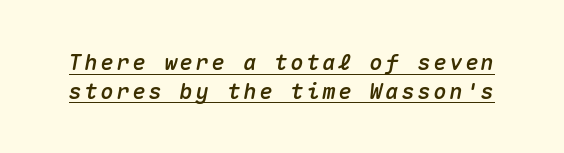
Q: Is the text italic (slanted)? A: Yes, it leans right by about 10 degrees.
Q: Is the text underlined? A: Yes.
Q: Is the spacing between lines tight, normal or loose? A: Normal.
